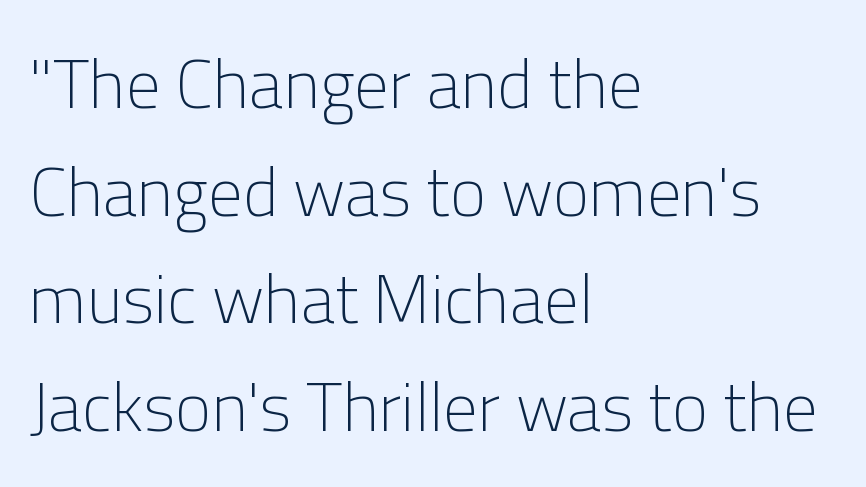
The image shows 69 px light sans-serif type, upright; set left-aligned, normal line spacing (1.56x), normal letter spacing, not underlined; low stroke contrast and a medium x-height.
